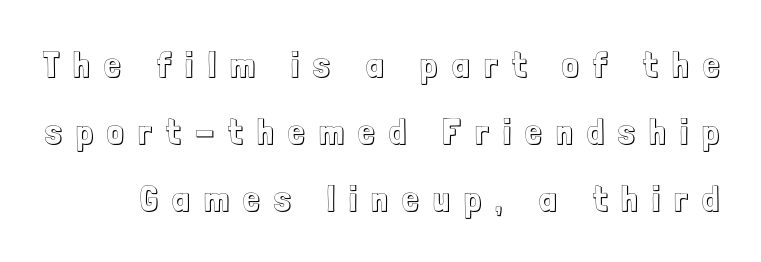
{"italic": "no", "width": "condensed", "x_height": "medium", "monospaced": "no", "underline": "no", "line_spacing_ratio": 1.86, "letter_spacing": "wide", "letter_spacing_em": 0.41, "glyph_px": 36}
